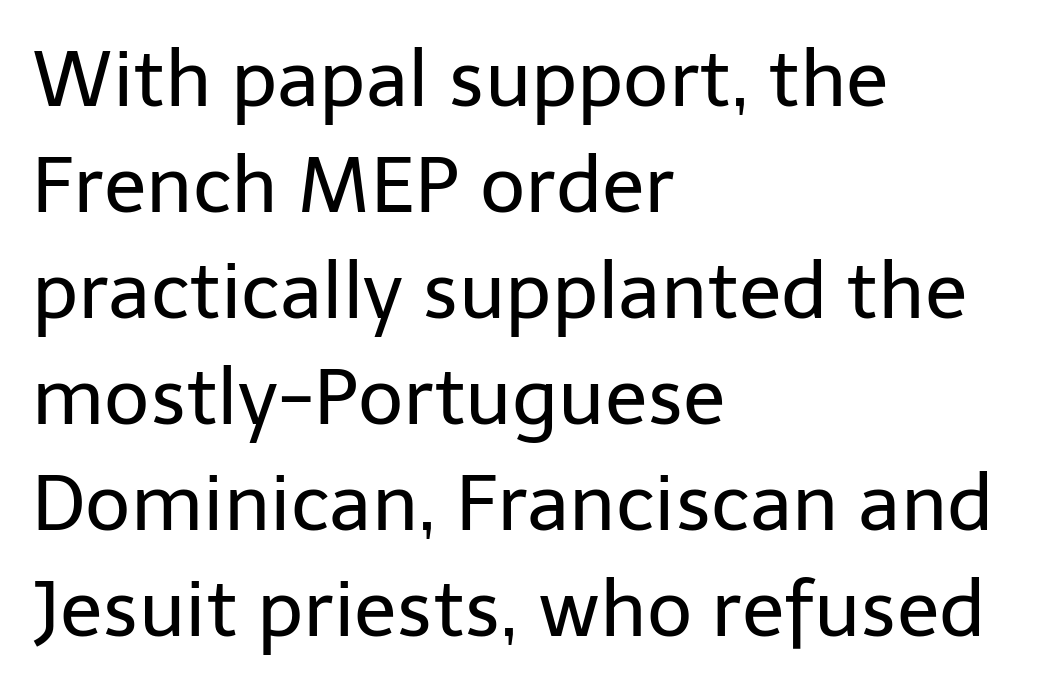
Q: Is the text bold? A: No.
Q: Is the text italic (slanted)? A: No, it is upright.
Q: Is the typeface a serif or a sans-serif typeface? A: Sans-serif.
Q: Is the text underlined? A: No.
Q: How is the paragraph aligned? A: Left-aligned.
Q: Is the spacing between letters normal or unusually wide? A: Normal.
Q: Is the spacing between lines tight, normal or loose? A: Normal.
Q: Width (condensed, normal, or wide)? A: Normal.
Q: Stroke contrast? A: Low.
Q: x-height? A: Medium.
Q: Monospaced? A: No.
